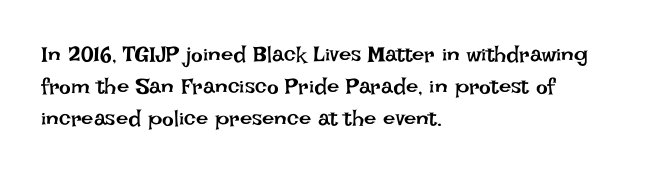
The image shows 22 px text type, upright; set left-aligned, normal line spacing (1.46x), normal letter spacing, not underlined.
